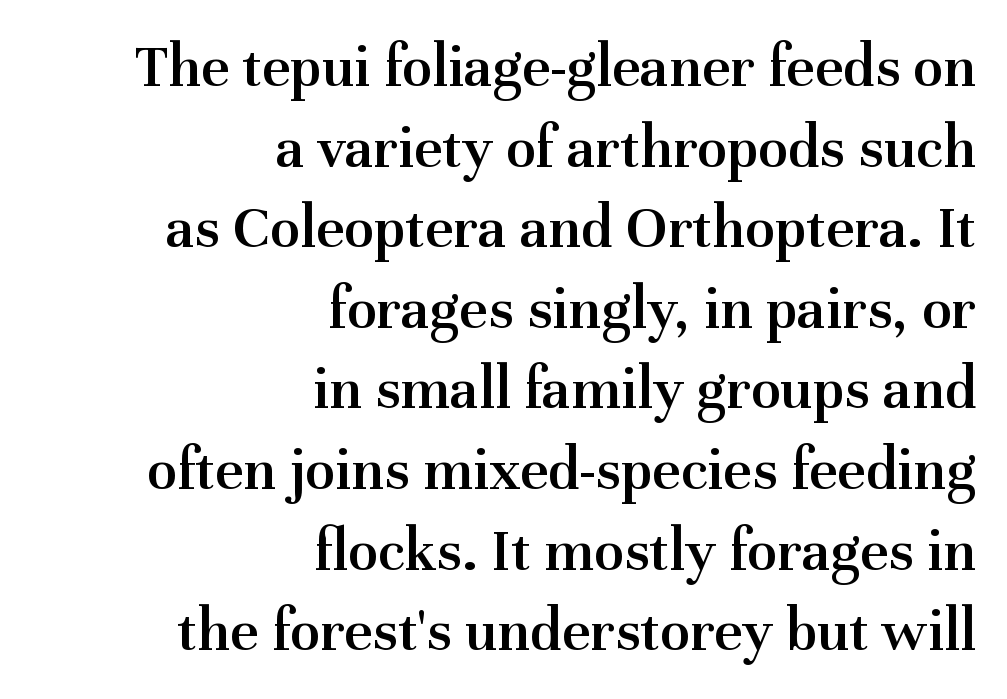
Reading down the block, your eye finds every line finishing at a fixed right position. Descenders hang freely into open space. As a designer I'd log this as weight 600, semibold. Look at the bottom of the vertical strokes: they flare into serifs here.
